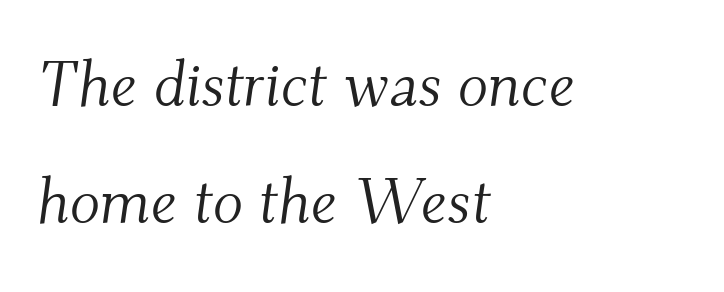
{"serif": "yes", "italic": "yes", "lean": "right", "slant_degrees": 9, "bold": "no", "weight": "light", "width": "normal", "stroke_contrast": "medium", "x_height": "small", "monospaced": "no", "underline": "no", "align": "left", "line_spacing_ratio": 1.86, "letter_spacing": "normal", "letter_spacing_em": 0.0, "glyph_px": 63}
